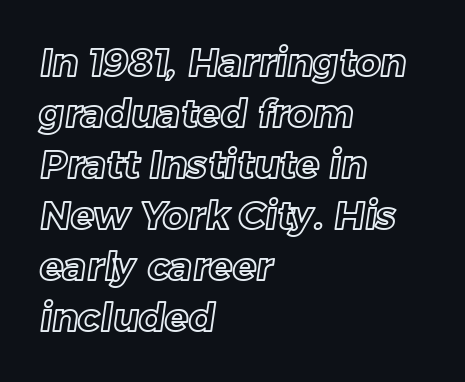
The image shows 39 px text type; set left-aligned, normal line spacing (1.31x), normal letter spacing, not underlined; a medium x-height.
